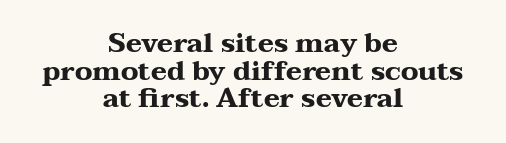
Q: Is the text bold? A: Yes.
Q: Is the text italic (slanted)? A: No, it is upright.
Q: Is the text underlined? A: No.
Q: How is the paragraph aligned? A: Centered.
Q: Is the spacing between letters normal or unusually wide? A: Normal.
Q: Is the spacing between lines tight, normal or loose? A: Tight.
